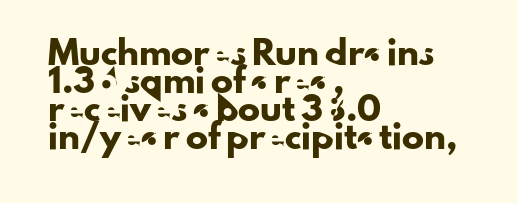
Q: Is the text italic (slanted)? A: No, it is upright.
Q: Is the text underlined? A: No.
Q: How is the paragraph aligned? A: Left-aligned.
Q: Is the spacing between letters normal or unusually wide? A: Normal.
Q: Is the spacing between lines tight, normal or loose? A: Normal.
